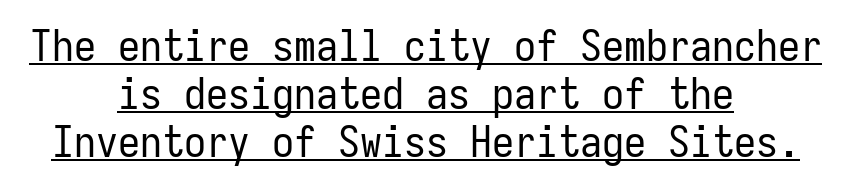
Notice how descenders almost collide with the ascenders below — that's tight leading. Examine the stroke ends and you'll find no serifs. Short and long lines alike share a common midpoint. This sample has the even, mechanical cadence of fixed-width lettering.
